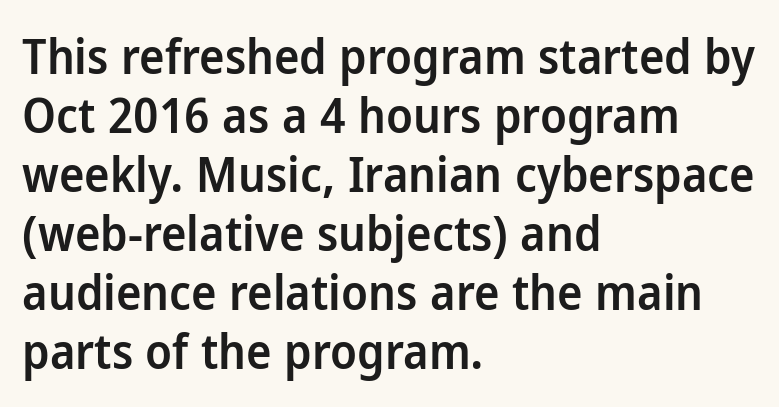
Unlike italic type, these characters show no tilt at all. The passage shown is semibold, sitting just below true bold. Compared with a centered layout, this one pins lines to the left instead. Beneath every word, the page is bare.
